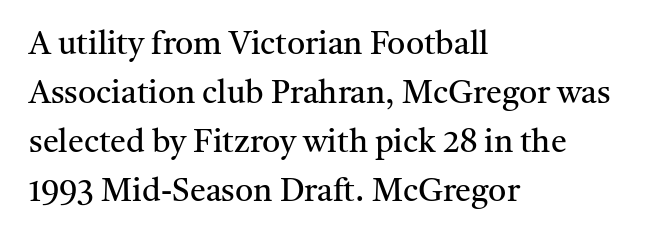
{"serif": "yes", "italic": "no", "bold": "no", "weight": "regular", "width": "normal", "stroke_contrast": "medium", "x_height": "medium", "monospaced": "no", "underline": "no", "align": "left", "line_spacing": "normal", "line_spacing_ratio": 1.53, "letter_spacing": "normal", "letter_spacing_em": 0.0, "glyph_px": 32}
